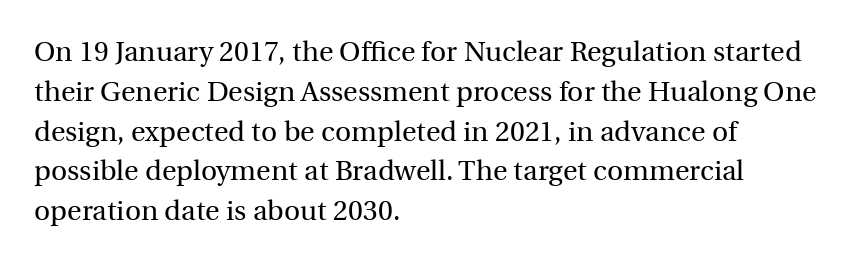
Line starts are locked; line ends wander. The rendering uses natural spacing where letterforms have individual widths. Stroke thickness stays within the range of a standard reading face or lighter. These lines were composed using upright roman letters.
